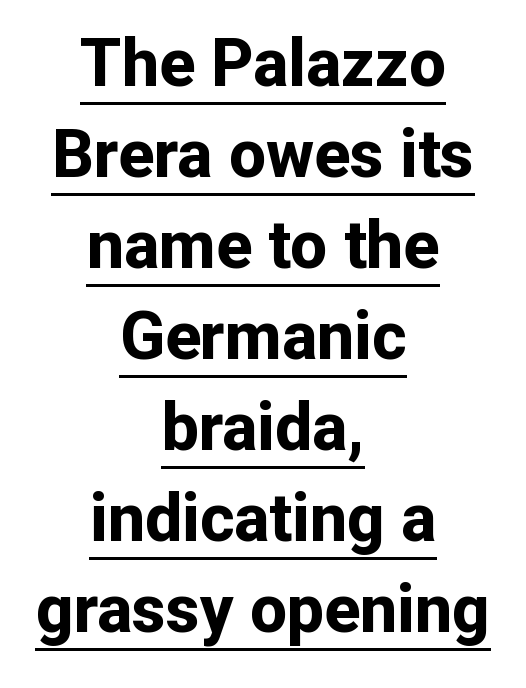
Serif or sans? Sans — the stroke terminals are bare. No italicization has been applied; the sample stays upright. Standard letterfit; no display-style spreading of the glyphs. Notice how a bar underscores the lettering throughout.
